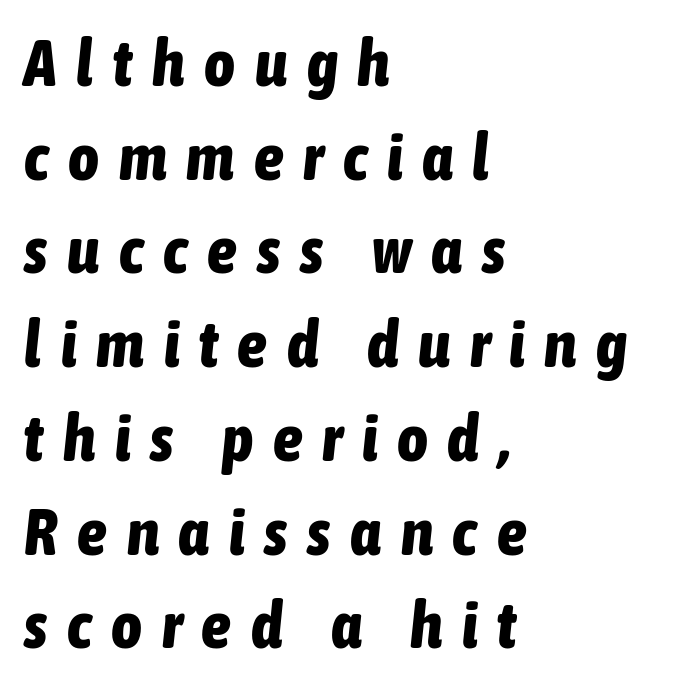
{"italic": "yes", "lean": "right", "slant_degrees": 6, "bold": "yes", "weight": "bold", "width": "condensed", "stroke_contrast": "low", "x_height": "medium", "monospaced": "no", "underline": "no", "align": "left", "line_spacing": "normal", "line_spacing_ratio": 1.42, "letter_spacing": "wide", "letter_spacing_em": 0.3, "glyph_px": 66}
